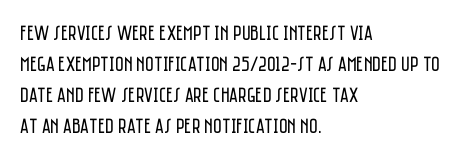
If you drew a line through each stem, it would be perfectly vertical. Leftover space on each line is placed entirely after the last word. The vertical gap from one line to the next is medium. The specimen omits any rule beneath the text block's lines.
